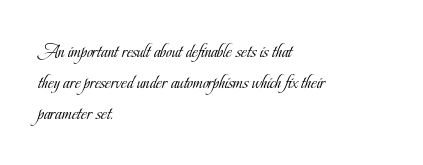
{"bold": "no", "underline": "no", "align": "left", "line_spacing": "normal", "line_spacing_ratio": 1.54, "letter_spacing": "normal", "letter_spacing_em": 0.0, "glyph_px": 20}
